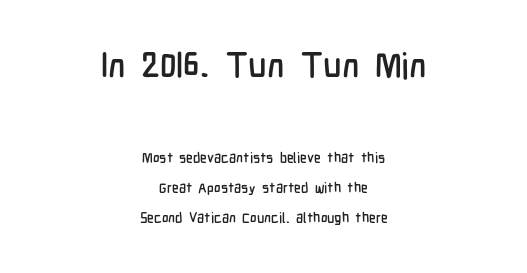
{"serif": "no", "italic": "no", "width": "condensed", "stroke_contrast": "low", "x_height": "medium", "monospaced": "no", "underline": "no", "align": "center", "line_spacing": "loose", "line_spacing_ratio": 2.12, "letter_spacing": "normal", "letter_spacing_em": 0.0, "larger_block": "first", "size_ratio": 2.5, "glyph_px": 35}
